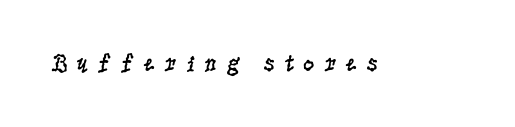
You could only call the tracking loose — the letters float apart. This reads as an unemphasized weight, regular at the heaviest. The gap between lines stays unmarked.
